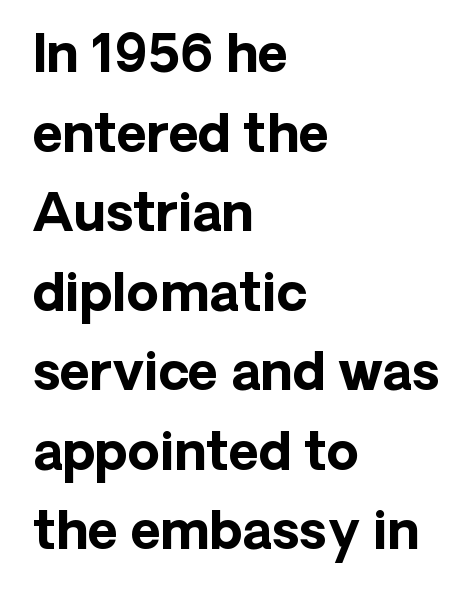
{"serif": "no", "italic": "no", "bold": "yes", "weight": "bold", "width": "normal", "stroke_contrast": "low", "x_height": "medium", "monospaced": "no", "underline": "no", "align": "left", "line_spacing": "normal", "line_spacing_ratio": 1.53, "letter_spacing": "normal", "letter_spacing_em": 0.0, "glyph_px": 52}
